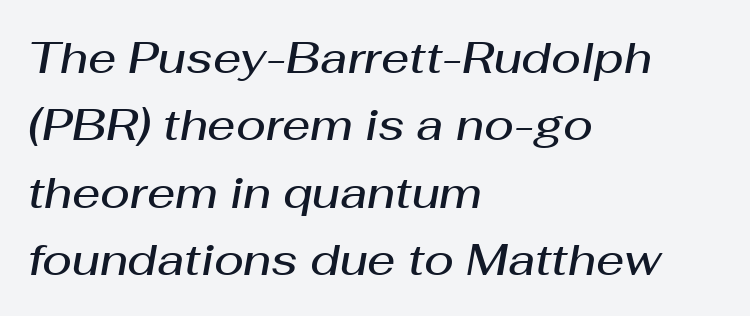
The image shows 44 px semibold type, italic (leaning right); set left-aligned, normal line spacing (1.53x), normal letter spacing, not underlined; medium stroke contrast and a medium x-height.
